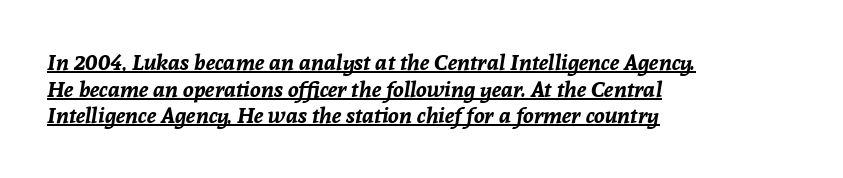
The lettering is marked with a stroke running underneath it. Here the glyphs are tracked normally, forming tight word shapes. Plenty of ink on the page — the face is bold. A typesetter would mark this as italic. Is the block centered? No — it sits flush against the left margin.
